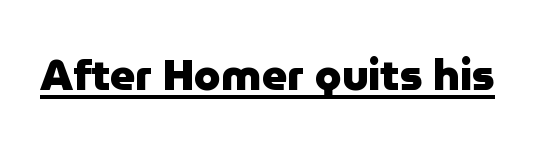
The image shows 43 px heavy sans-serif type, upright; set normal letter spacing, underlined; low stroke contrast and a medium x-height.
